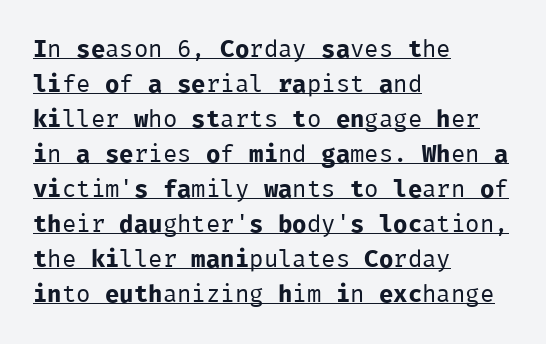
Q: Is the text bold? A: No.
Q: Is the text italic (slanted)? A: No, it is upright.
Q: Is the text underlined? A: Yes.
Q: How is the paragraph aligned? A: Left-aligned.
Q: Is the spacing between letters normal or unusually wide? A: Normal.
Q: Is the spacing between lines tight, normal or loose? A: Normal.
